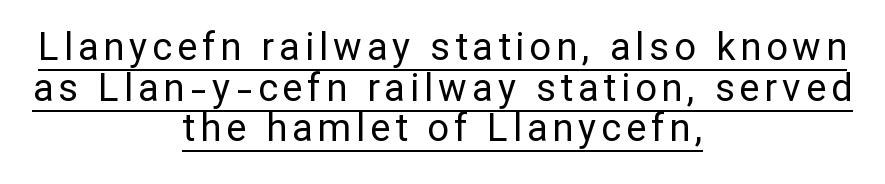
Students, observe: this is what under-led, compact text looks like. Style check: upright. These lines are centered, leaving both edges ragged. Is there an underline? Yes — a line sits under the letters.
